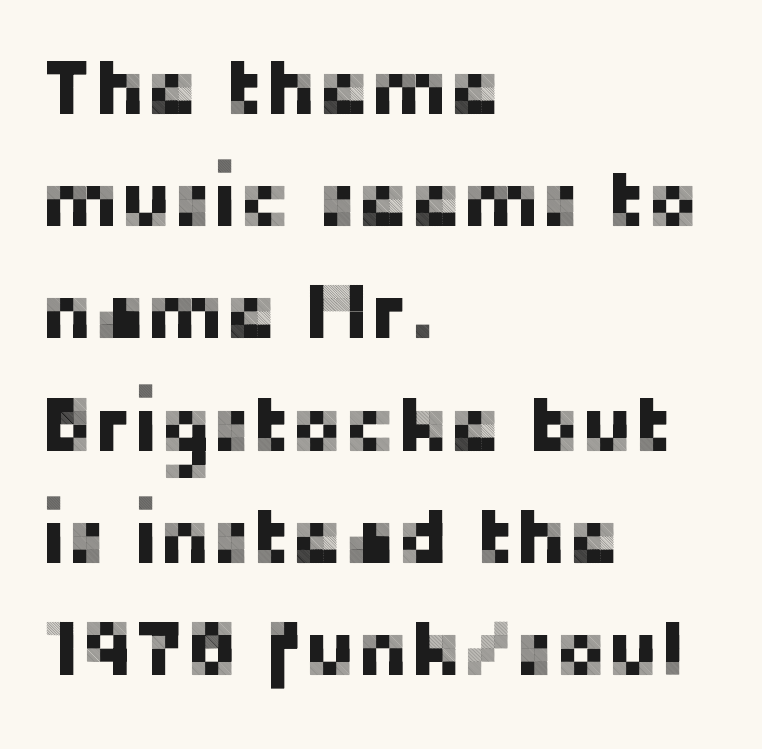
{"serif": "no", "italic": "no", "width": "normal", "stroke_contrast": "low", "x_height": "medium", "monospaced": "no", "underline": "no", "align": "left", "line_spacing": "normal", "line_spacing_ratio": 1.42, "letter_spacing": "normal", "letter_spacing_em": 0.0, "glyph_px": 79}
